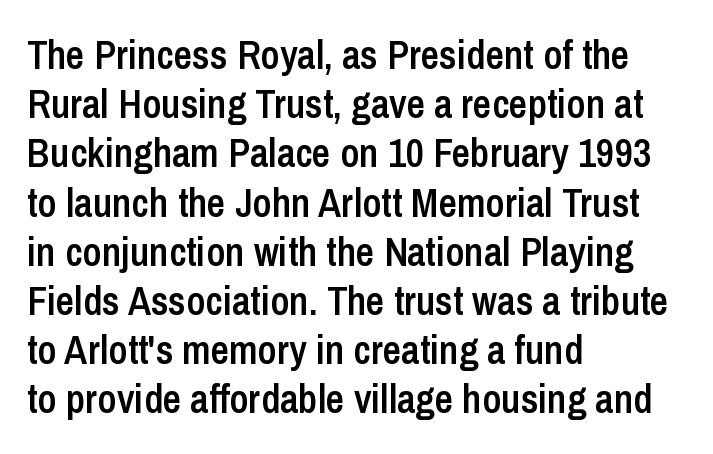
The image shows 40 px semibold, condensed sans-serif type, upright; set left-aligned, line spacing 1.23x, normal letter spacing, not underlined; low stroke contrast and a medium x-height.
